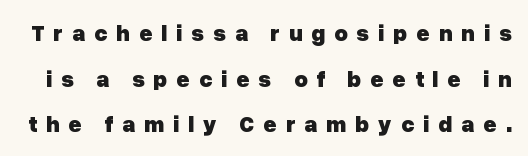
Descender tails drop into unmarked territory. How heavy is the stroke? Heavy — this is a bold. A typesetter would call this leading open, well beyond the default. Observe the wide spacing: letters keep a clear distance from each other. Italic? Not at all — the glyphs are vertical.
